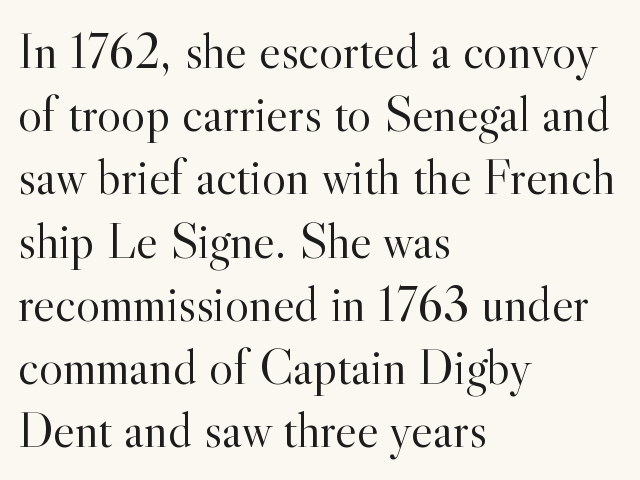
The letters look calm and open, with moderate or lighter stems. Tall strokes in this sample are plumb rather than angled. You could not count columns in this text — the font is proportionally spaced. Caption: multi-line text, flush left, ragged right.
